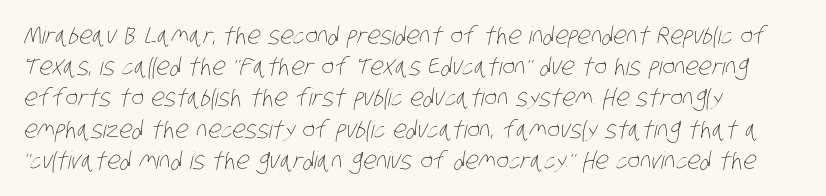
The image shows 24 px text type; set left-aligned, normal line spacing (1.3x), normal letter spacing, not underlined.
